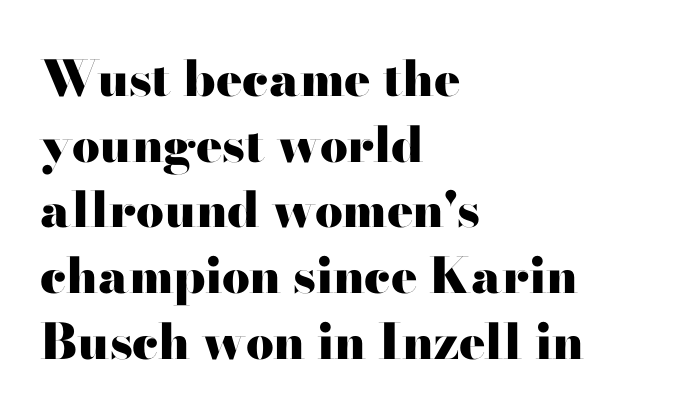
A typesetter would call this zero additional tracking. A typesetter would call this leading conventional body-copy spacing. Reading down the block, your eye returns to a fixed left position each line. Serif or sans? Serif — the stroke terminals have little feet. Words float on clear page, feet unadorned. Is the type bold? Yes — the strokes are clearly thick and heavy.
